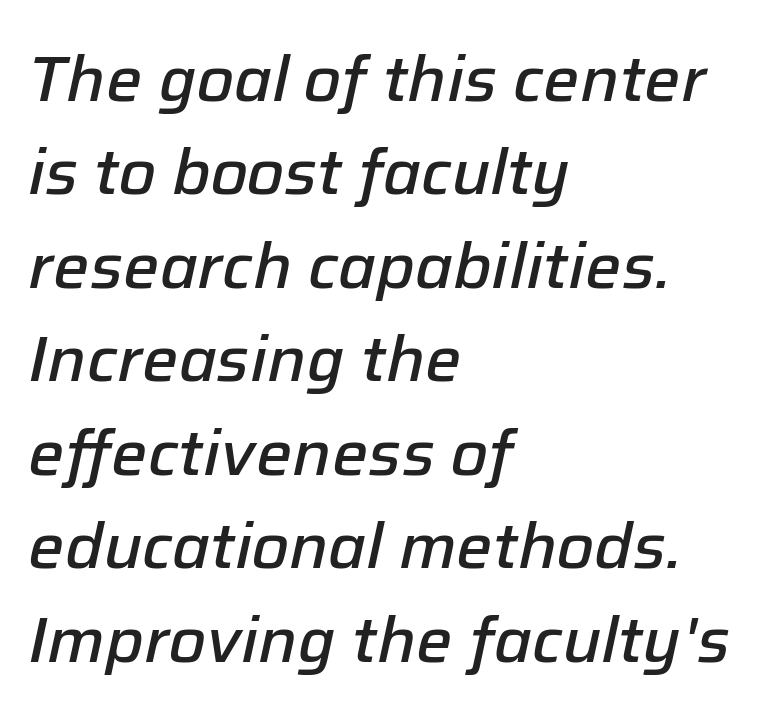
The image shows 64 px semibold type, italic (leaning right); set left-aligned, normal line spacing (1.46x), normal letter spacing, not underlined; low stroke contrast and a medium x-height.
